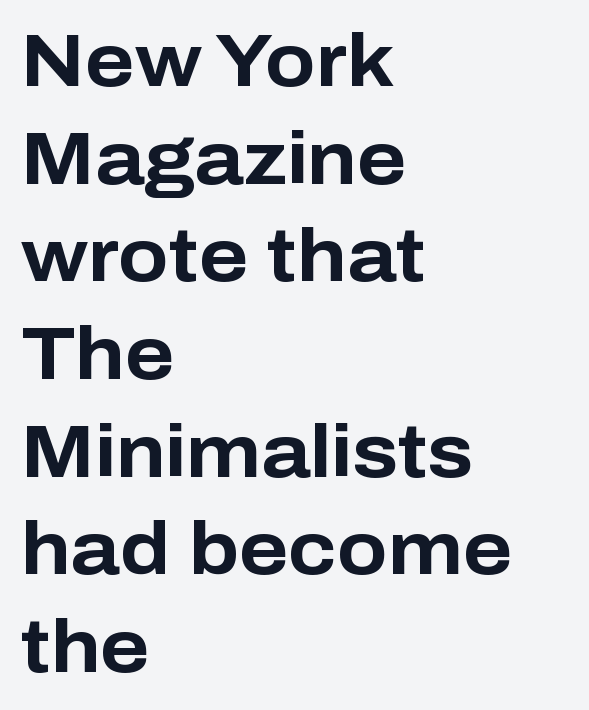
The image shows 74 px bold sans-serif type, upright; set left-aligned, normal line spacing (1.32x), normal letter spacing, not underlined; low stroke contrast and a medium x-height.
